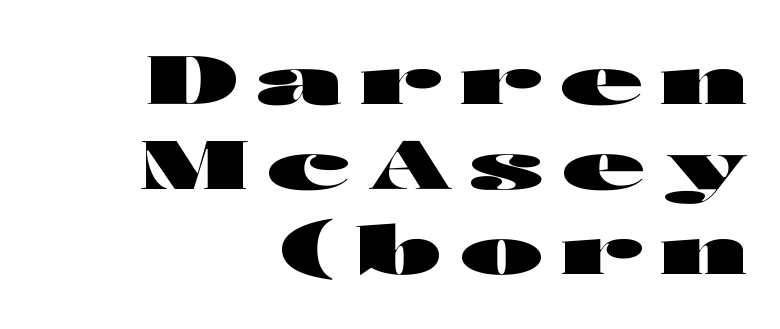
{"serif": "no", "italic": "no", "bold": "yes", "weight": "heavy", "width": "wide", "stroke_contrast": "high", "x_height": "medium", "monospaced": "no", "underline": "no", "align": "right", "line_spacing": "normal", "line_spacing_ratio": 1.27, "letter_spacing": "wide", "letter_spacing_em": 0.28, "glyph_px": 67}
